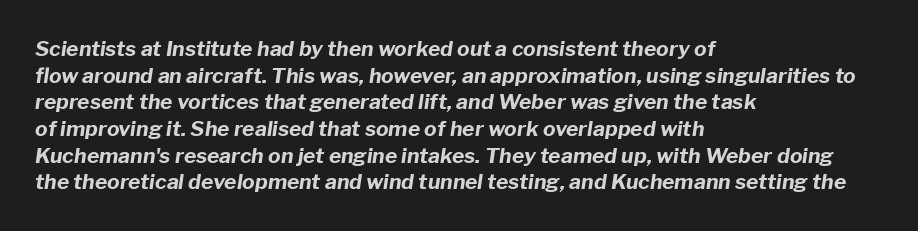
The text block is weighted toward the left margin, trailing off unevenly rightward. It's the slanting kind of type. Letter spacing: default. Pretty heavy lettering here — definitely bold.
